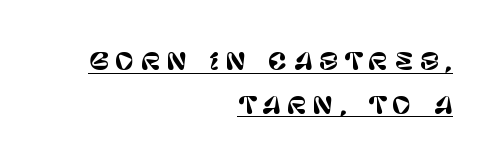
Q: Is the text italic (slanted)? A: Yes.
Q: Is the text underlined? A: Yes.
Q: How is the paragraph aligned? A: Right-aligned.
Q: Is the spacing between letters normal or unusually wide? A: Unusually wide.
Q: Is the spacing between lines tight, normal or loose? A: Loose.
